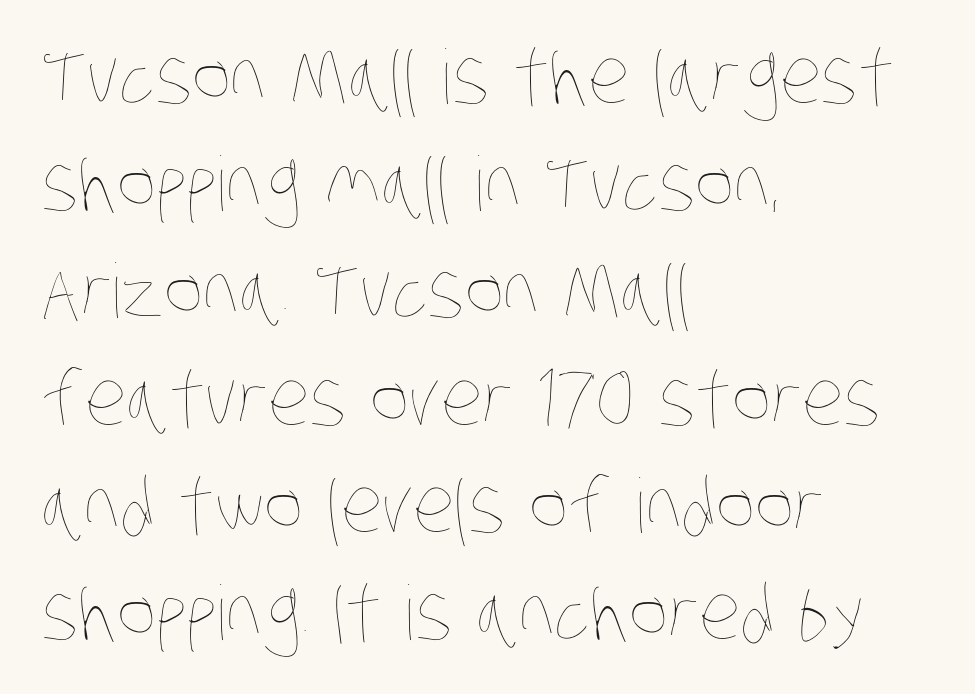
{"bold": "no", "weight": "thin", "width": "condensed", "stroke_contrast": "low", "x_height": "large", "monospaced": "no", "underline": "no", "align": "left", "line_spacing": "normal", "line_spacing_ratio": 1.43, "letter_spacing": "normal", "letter_spacing_em": 0.0, "glyph_px": 75}
